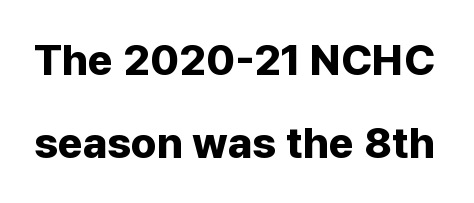
The image shows 43 px bold sans-serif type, upright; set loose line spacing (1.93x), normal letter spacing, not underlined; low stroke contrast and a medium x-height.
